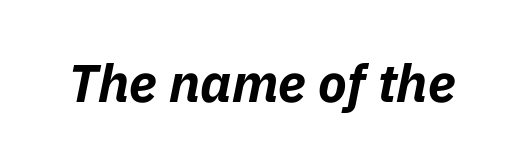
The image shows 53 px bold type, italic (leaning right); set normal letter spacing, not underlined; low stroke contrast and a medium x-height.
